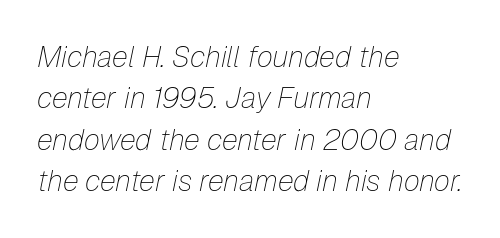
The image shows 29 px thin type, italic (leaning right); set left-aligned, normal line spacing (1.43x), normal letter spacing, not underlined; low stroke contrast and a medium x-height.
